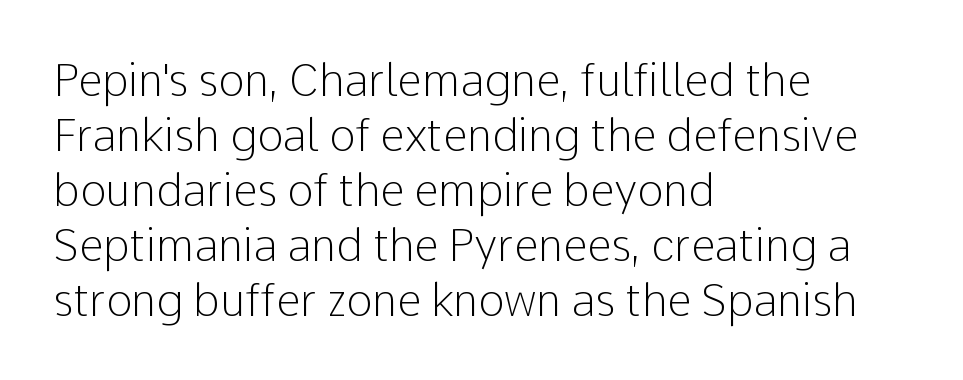
Q: Is the text bold? A: No.
Q: Is the text italic (slanted)? A: No, it is upright.
Q: Is the typeface a serif or a sans-serif typeface? A: Sans-serif.
Q: Is the text underlined? A: No.
Q: How is the paragraph aligned? A: Left-aligned.
Q: Is the spacing between letters normal or unusually wide? A: Normal.
Q: Is the spacing between lines tight, normal or loose? A: Normal.
Q: Width (condensed, normal, or wide)? A: Normal.
Q: Stroke contrast? A: Low.
Q: x-height? A: Medium.
Q: Monospaced? A: No.
